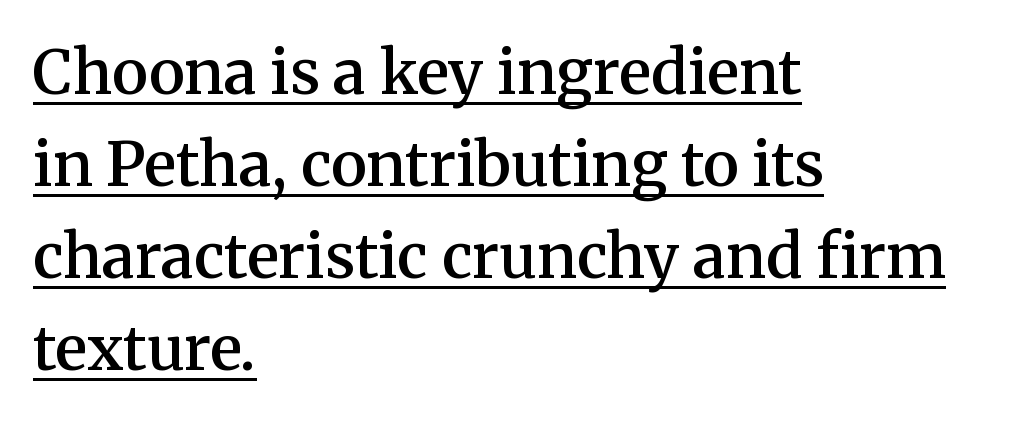
{"serif": "yes", "italic": "no", "bold": "semi", "weight": "semibold", "width": "normal", "stroke_contrast": "medium", "x_height": "medium", "monospaced": "no", "underline": "yes", "align": "left", "line_spacing": "normal", "line_spacing_ratio": 1.51, "letter_spacing": "normal", "letter_spacing_em": 0.0, "glyph_px": 61}
